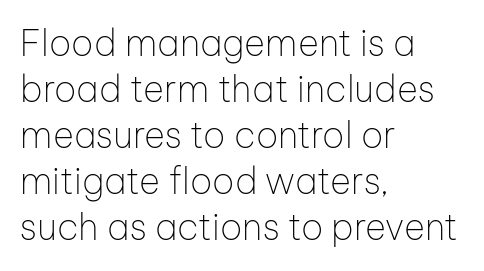
Q: Is the text bold? A: No.
Q: Is the text italic (slanted)? A: No, it is upright.
Q: Is the typeface a serif or a sans-serif typeface? A: Sans-serif.
Q: Is the text underlined? A: No.
Q: How is the paragraph aligned? A: Left-aligned.
Q: Is the spacing between letters normal or unusually wide? A: Normal.
Q: Is the spacing between lines tight, normal or loose? A: Normal.
Q: Width (condensed, normal, or wide)? A: Normal.
Q: Stroke contrast? A: Low.
Q: x-height? A: Medium.
Q: Monospaced? A: No.
